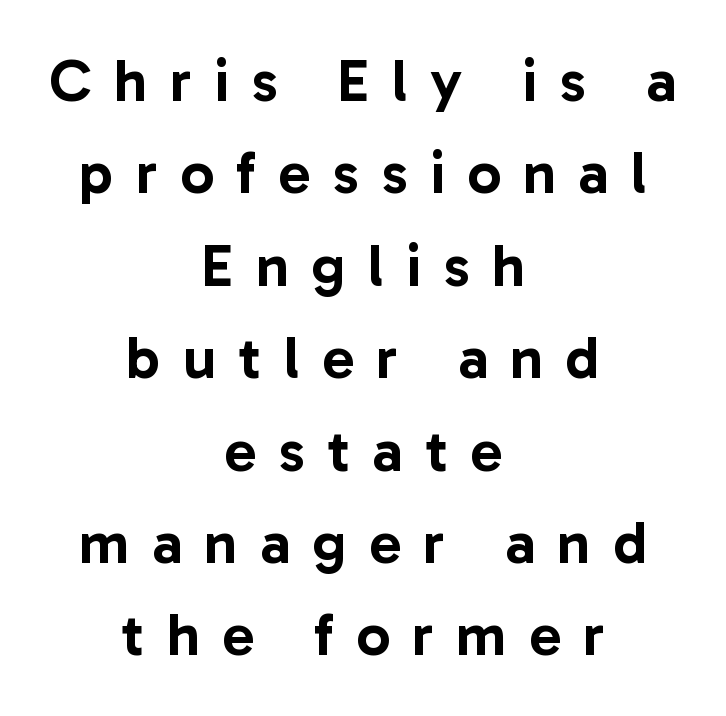
The vertical gap from one line to the next is medium. Classification — sans serif. If you folded the block vertically in half, each line would mirror itself in length. Every stem runs plumb, perpendicular to the baseline.
